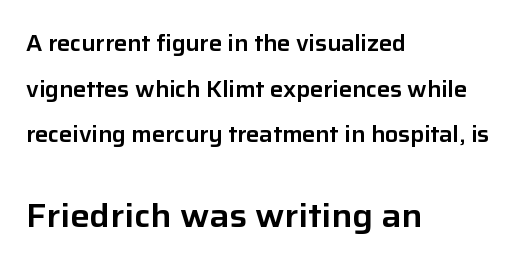
{"serif": "no", "italic": "no", "width": "normal", "stroke_contrast": "low", "x_height": "medium", "monospaced": "no", "underline": "no", "align": "left", "line_spacing": "loose", "line_spacing_ratio": 2.07, "letter_spacing": "normal", "letter_spacing_em": 0.0, "larger_block": "second", "size_ratio": 1.5, "glyph_px": 33}
